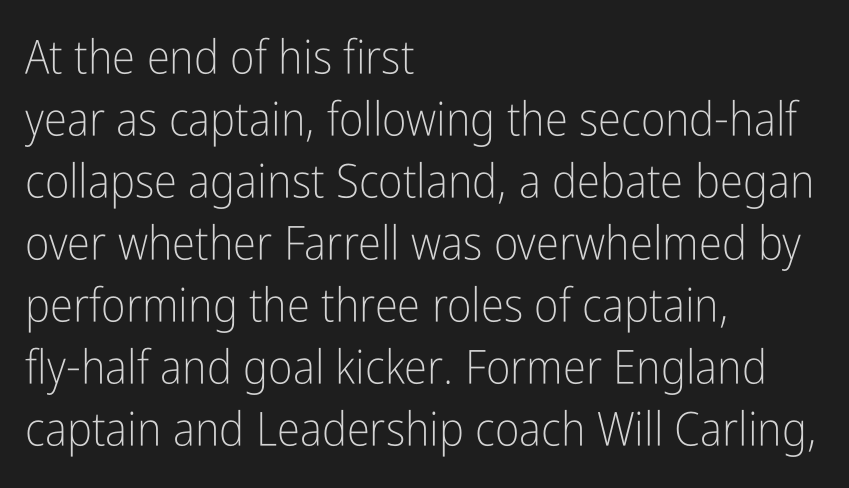
The image shows 47 px light, condensed sans-serif type, upright; set left-aligned, normal line spacing (1.32x), normal letter spacing, not underlined; low stroke contrast and a medium x-height.
